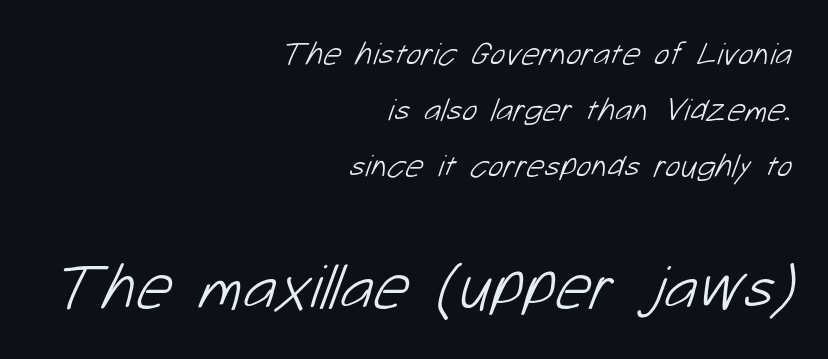
Q: Is the text bold? A: No.
Q: Is the typeface a serif or a sans-serif typeface? A: Sans-serif.
Q: Is the text underlined? A: No.
Q: How is the paragraph aligned? A: Right-aligned.
Q: Is the spacing between letters normal or unusually wide? A: Normal.
Q: Which block of text is set in a larger size, the first (top) or the second (bottom)? A: The second (bottom) one.
Q: Width (condensed, normal, or wide)? A: Normal.
Q: Stroke contrast? A: Low.
Q: x-height? A: Medium.
Q: Monospaced? A: No.
